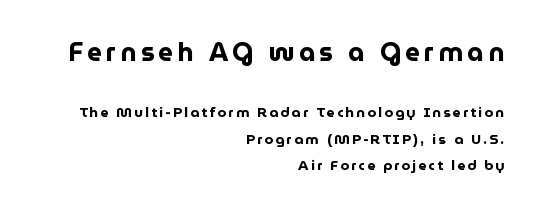
The image shows 26 px bold type, upright; set right-aligned, line spacing 1.87x, not underlined; the first (top) block is 1.86x larger.
